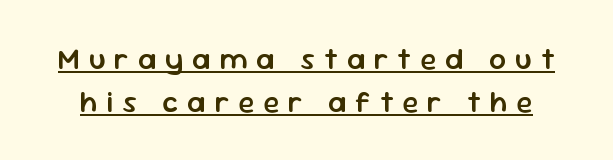
{"serif": "no", "italic": "no", "bold": "semi", "weight": "semibold", "width": "normal", "stroke_contrast": "low", "x_height": "medium", "monospaced": "no", "underline": "yes", "line_spacing": "normal", "line_spacing_ratio": 1.43, "letter_spacing": "wide", "letter_spacing_em": 0.29, "glyph_px": 30}
